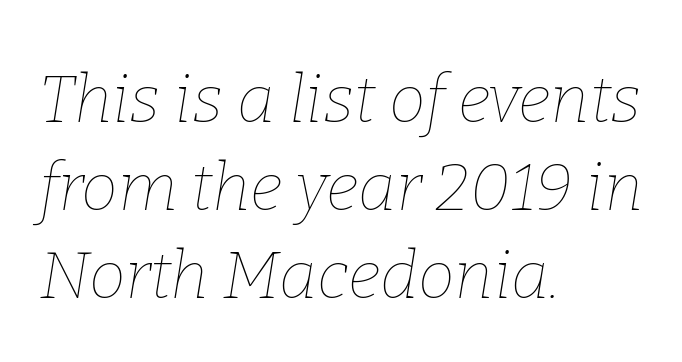
The image shows 66 px thin type, italic (leaning right); set left-aligned, normal line spacing (1.33x), normal letter spacing, not underlined; low stroke contrast and a medium x-height.
